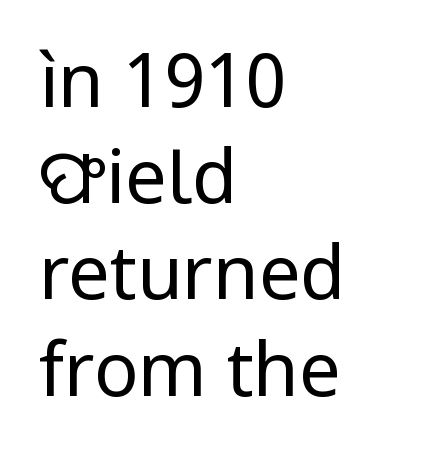
The passage shown is typed in a proportional face where columns would drift. Letter spacing: default. Does the copy run flush right? No — it runs flush left. On a weight scale, this lands at 450 or below. Characters remain perfectly vertical along every line. Leading matches the norm, producing a regular column.
